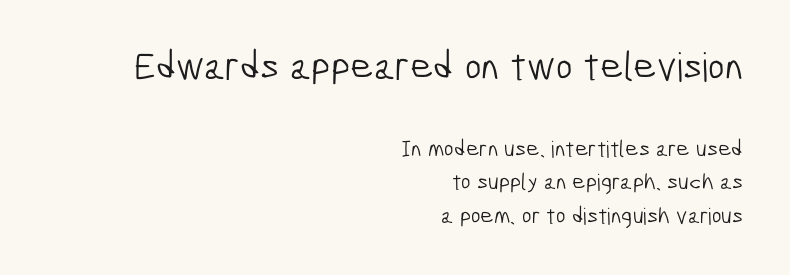
The image shows 40 px light, condensed sans-serif type; set right-aligned, normal line spacing (1.45x), normal letter spacing, not underlined; the first (top) block is 1.74x larger; low stroke contrast and a medium x-height.
